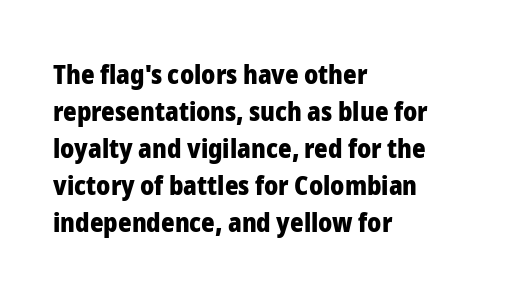
{"italic": "no", "bold": "yes", "underline": "no", "align": "left", "line_spacing": "normal", "line_spacing_ratio": 1.42, "letter_spacing": "normal", "letter_spacing_em": 0.0, "glyph_px": 26}
